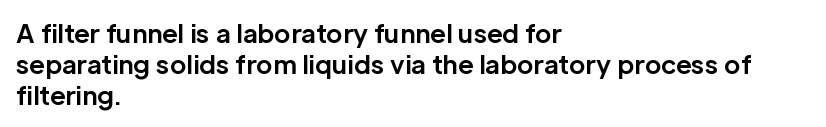
The image shows 25 px bold type, upright; set left-aligned, line spacing 1.24x, normal letter spacing, not underlined.
